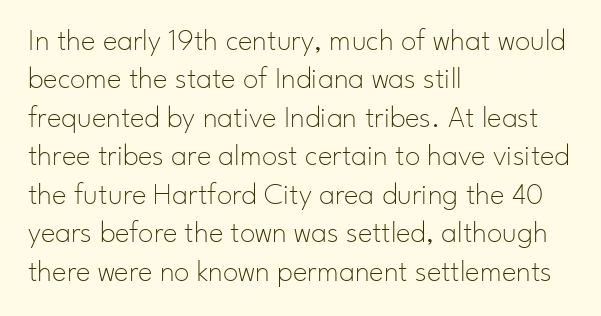
The image shows 31 px thin sans-serif type, upright; set left-aligned, line spacing 1.24x, normal letter spacing, not underlined; low stroke contrast and a small x-height.
